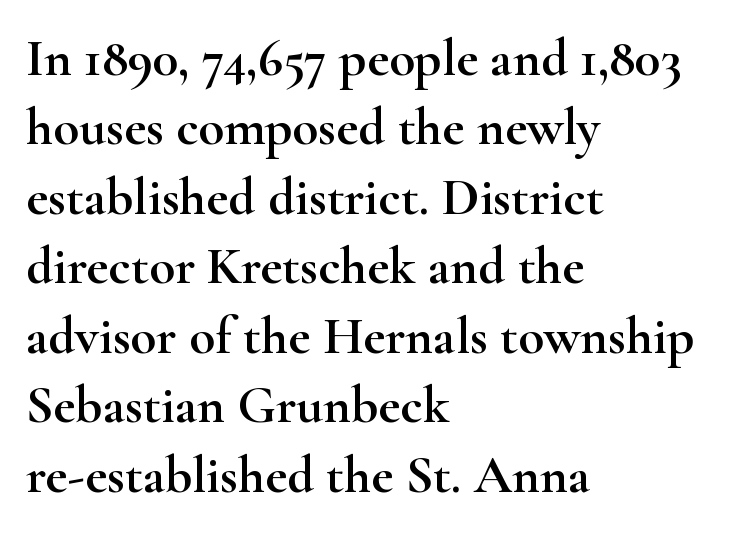
The image shows 53 px wide serif type, upright; set left-aligned, normal line spacing (1.31x), normal letter spacing, not underlined; high stroke contrast and a small x-height.
